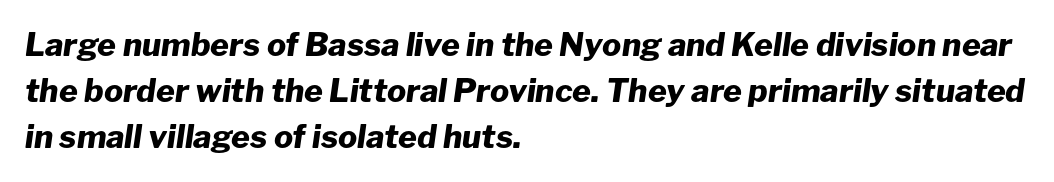
The image shows 32 px heavy type, italic (leaning right); set left-aligned, normal line spacing (1.44x), normal letter spacing, not underlined; low stroke contrast and a medium x-height.
